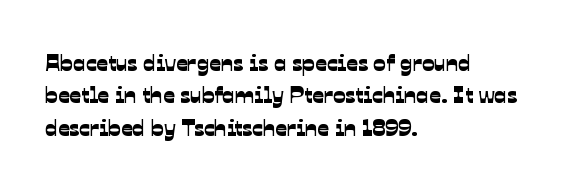
Nobody touched the tracking dial on this one. Any mark beneath the type? The region is blank. Quick note: interline space is typical. The lines in this sample share a left origin and differ only in where they stop.
